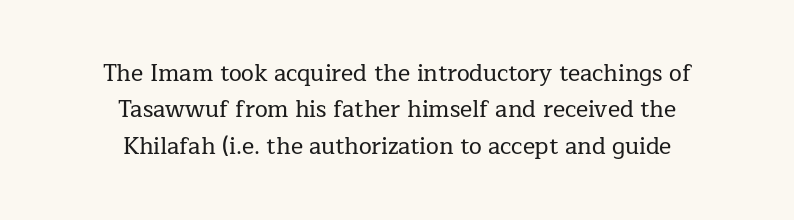
{"italic": "no", "underline": "no", "align": "center", "line_spacing": "normal", "line_spacing_ratio": 1.58, "letter_spacing": "normal", "letter_spacing_em": 0.0, "glyph_px": 23}
